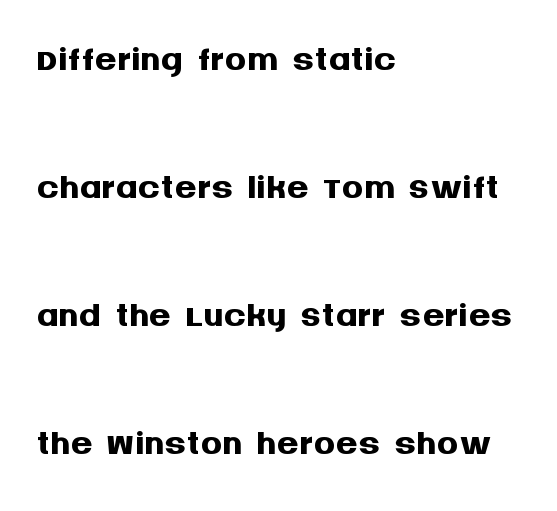
The passage shown is typed in a proportional face where columns would drift. Observe the ordinary spacing: letters are neighbours, not strangers. Does the lettering tilt? It doesn't — this is upright. Serif or sans? Sans — the stroke terminals are bare. The rendering uses a large line-height, opening up the rows.
